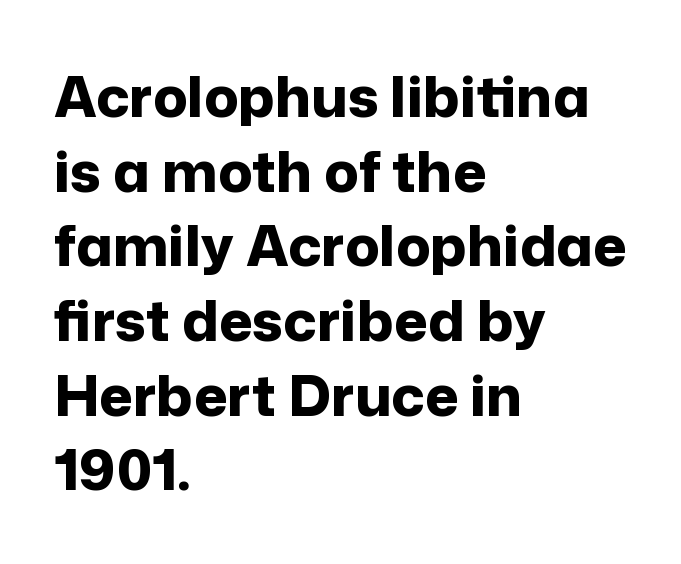
{"serif": "no", "italic": "no", "bold": "yes", "weight": "bold", "width": "normal", "stroke_contrast": "low", "x_height": "medium", "monospaced": "no", "underline": "no", "align": "left", "line_spacing": "normal", "line_spacing_ratio": 1.31, "letter_spacing": "normal", "letter_spacing_em": 0.0, "glyph_px": 57}
